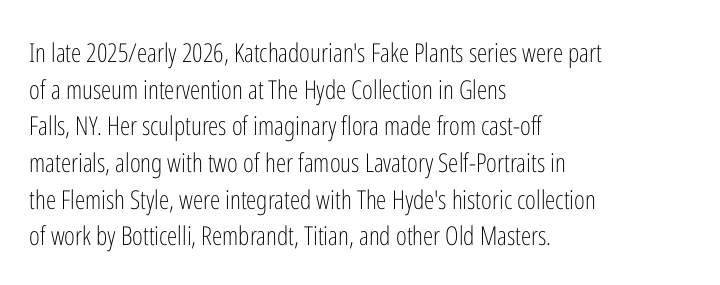
{"italic": "no", "bold": "no", "underline": "no", "align": "left", "line_spacing": "normal", "line_spacing_ratio": 1.41, "letter_spacing": "normal", "letter_spacing_em": 0.0, "glyph_px": 26}
